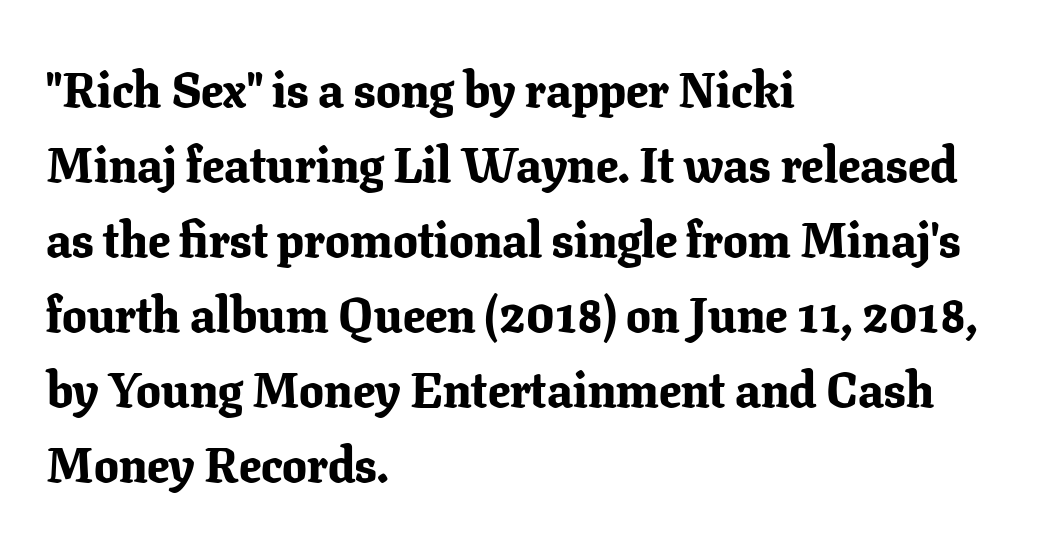
Q: Is the text bold? A: Yes.
Q: Is the text italic (slanted)? A: No, it is upright.
Q: Is the typeface a serif or a sans-serif typeface? A: Serif.
Q: Is the text underlined? A: No.
Q: How is the paragraph aligned? A: Left-aligned.
Q: Is the spacing between letters normal or unusually wide? A: Normal.
Q: Is the spacing between lines tight, normal or loose? A: Normal.
Q: Width (condensed, normal, or wide)? A: Normal.
Q: Stroke contrast? A: Low.
Q: x-height? A: Medium.
Q: Monospaced? A: No.
